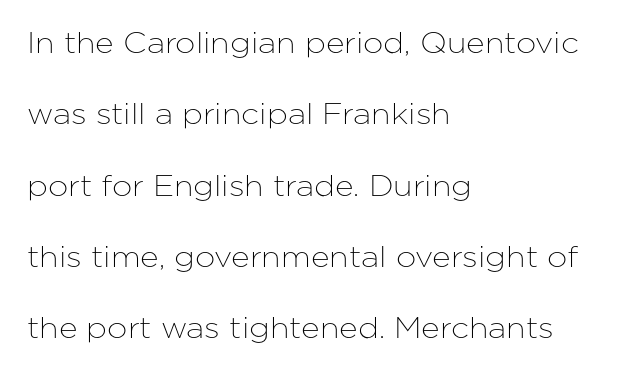
The image shows 29 px sans-serif type, upright; set left-aligned, loose line spacing (2.46x), normal letter spacing, not underlined; low stroke contrast and a medium x-height.
